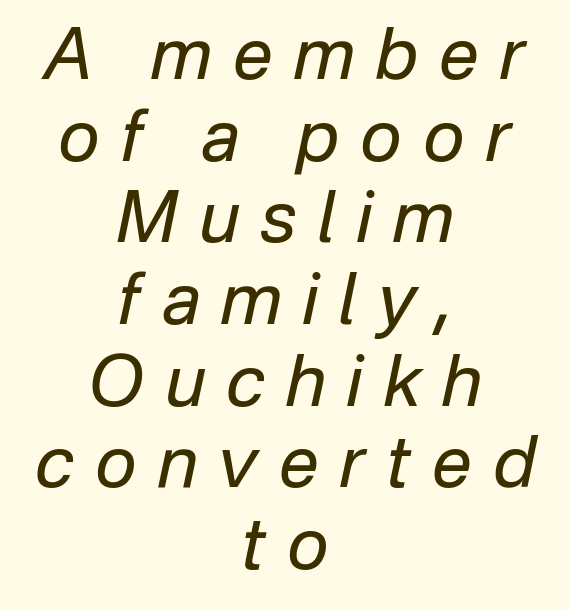
Compared with typical body copy, the letter spacing here is much looser. The typesetting does not lean heavy: it is not bold. Note the varied advance widths — an 'i' is clearly narrower than an 'm'. Decoration check: the copy has no underline. Yep, that's italic — everything's leaning. In CSS terms this would be text-align: center.
